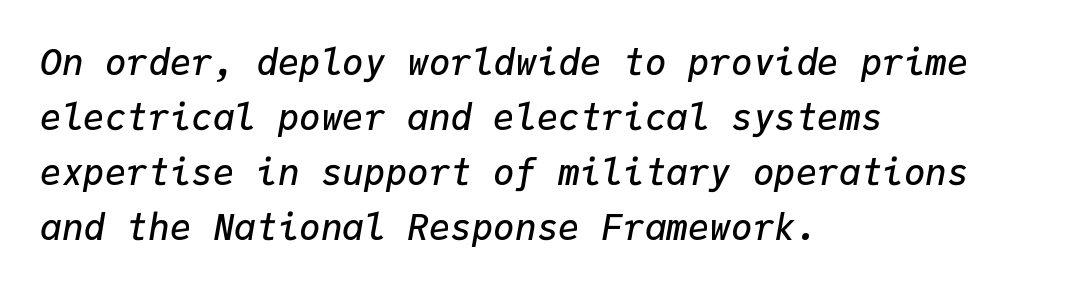
The image shows 36 px semibold type, italic (leaning right), monospaced; set left-aligned, normal line spacing (1.53x), normal letter spacing, not underlined; low stroke contrast and a medium x-height.
